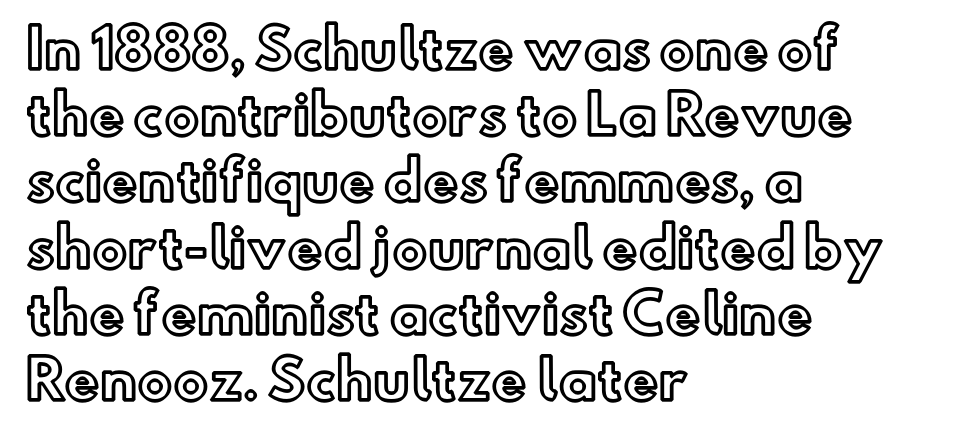
Q: Is the text italic (slanted)? A: No, it is upright.
Q: Is the text underlined? A: No.
Q: How is the paragraph aligned? A: Left-aligned.
Q: Is the spacing between letters normal or unusually wide? A: Normal.
Q: Is the spacing between lines tight, normal or loose? A: Normal.
Q: Width (condensed, normal, or wide)? A: Normal.
Q: x-height? A: Small.
Q: Monospaced? A: No.
